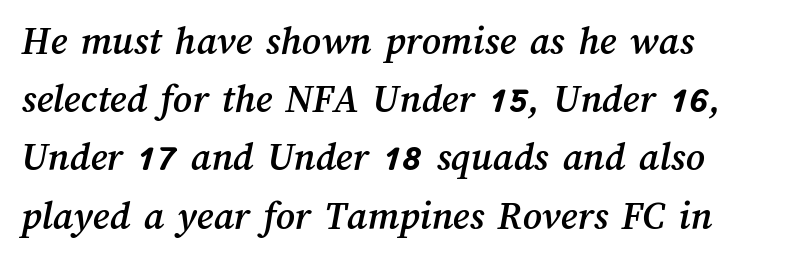
{"width": "normal", "stroke_contrast": "medium", "x_height": "medium", "monospaced": "no", "underline": "no", "align": "left", "line_spacing": "normal", "line_spacing_ratio": 1.42, "letter_spacing": "normal", "letter_spacing_em": 0.0, "glyph_px": 41}
